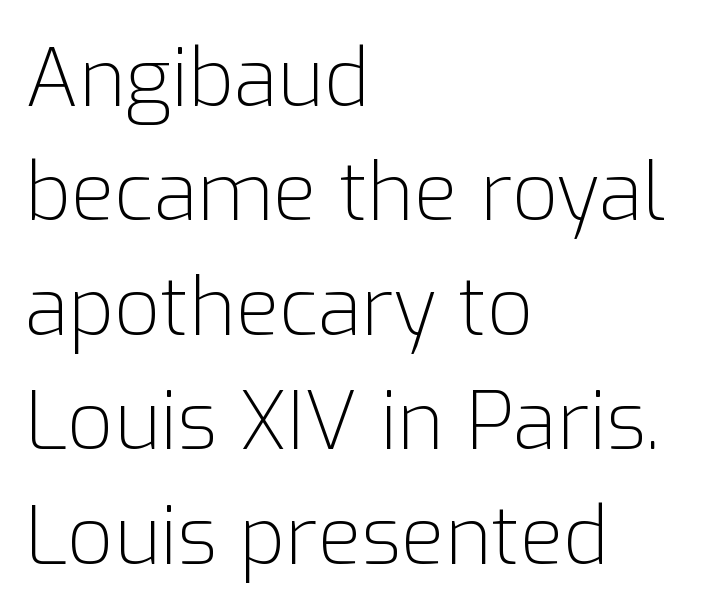
Q: Is the text bold? A: No.
Q: Is the text italic (slanted)? A: No, it is upright.
Q: Is the typeface a serif or a sans-serif typeface? A: Sans-serif.
Q: Is the text underlined? A: No.
Q: How is the paragraph aligned? A: Left-aligned.
Q: Is the spacing between letters normal or unusually wide? A: Normal.
Q: Is the spacing between lines tight, normal or loose? A: Normal.
Q: Width (condensed, normal, or wide)? A: Normal.
Q: Stroke contrast? A: Low.
Q: x-height? A: Medium.
Q: Monospaced? A: No.
